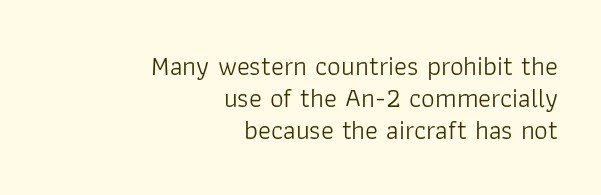
No extra ink here — the face is not bold. The zone under the glyphs is completely vacant. These lines were composed using upright roman letters. The rendering anchors every line to the right-hand side. A typesetter would call this zero additional tracking.
